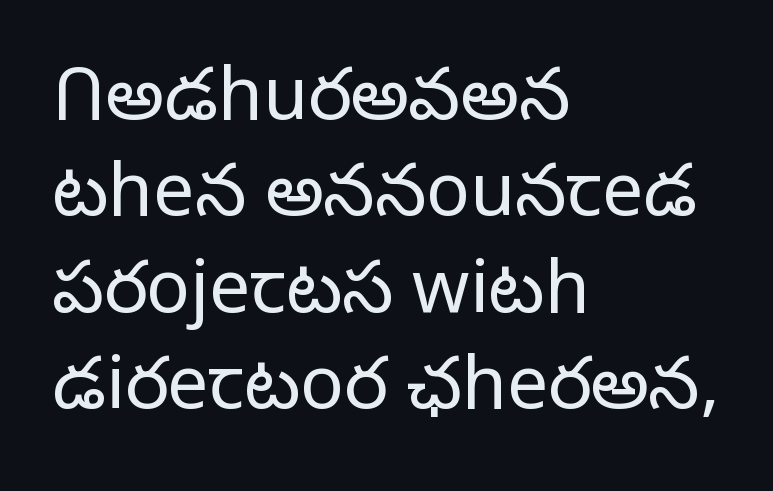
Quick note: underline off. A typesetter would call this proportional, since set widths differ per character. Line starts are locked; line ends wander. Rows of type keep a routine distance in the vertical direction. Every character sits straight up, as roman type does. Heaviness? Minimal to ordinary, like unemphasized prose.
